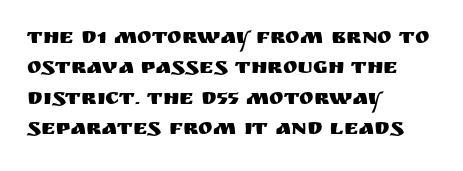
{"italic": "no", "underline": "no", "align": "left", "line_spacing": "normal", "line_spacing_ratio": 1.38, "letter_spacing": "normal", "letter_spacing_em": 0.0, "glyph_px": 22}
